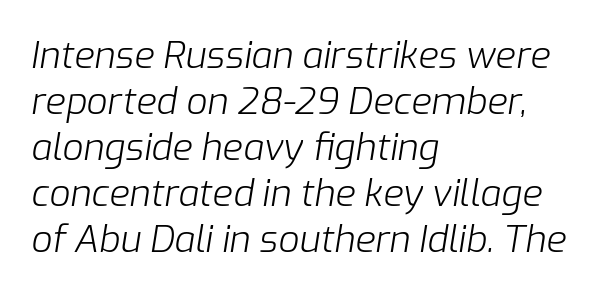
Is the block centered? No — it sits flush against the left margin. Bold? No — there's no thickening of the strokes. Character widths vary here, with narrow letters taking less room than wide ones. Letter spacing: default. Rendered with sloped, italic letterforms.
